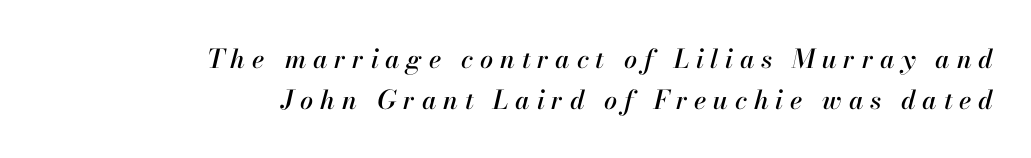
{"italic": "yes", "lean": "right", "slant_degrees": 13, "underline": "no", "align": "right", "line_spacing": "normal", "line_spacing_ratio": 1.56, "letter_spacing": "wide", "letter_spacing_em": 0.26, "glyph_px": 26}
